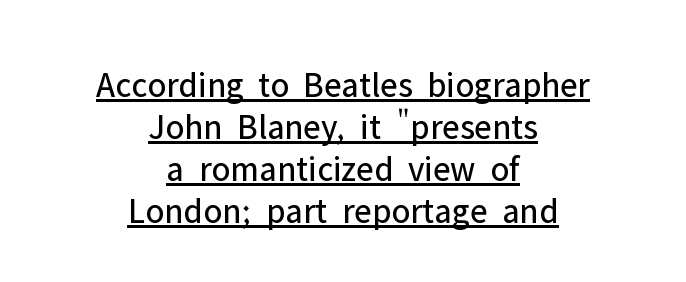
{"serif": "no", "italic": "no", "bold": "no", "weight": "regular", "width": "normal", "stroke_contrast": "low", "x_height": "medium", "monospaced": "no", "underline": "yes", "align": "center", "line_spacing_ratio": 1.17, "letter_spacing": "normal", "letter_spacing_em": 0.0, "glyph_px": 36}
